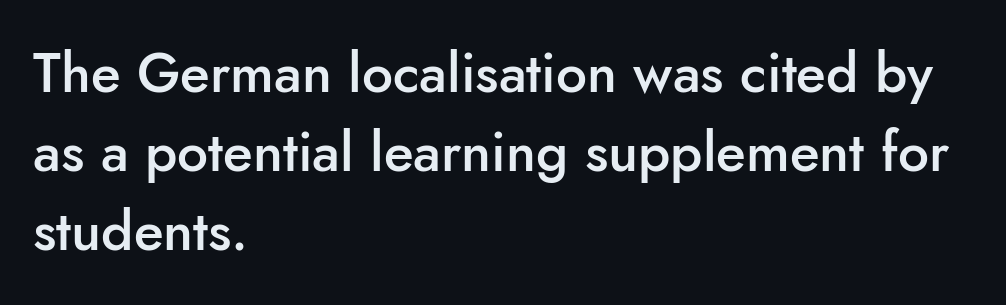
{"serif": "no", "italic": "no", "bold": "semi", "weight": "semibold", "width": "normal", "stroke_contrast": "low", "x_height": "small", "monospaced": "no", "underline": "no", "align": "left", "line_spacing": "normal", "line_spacing_ratio": 1.44, "letter_spacing": "normal", "letter_spacing_em": 0.0, "glyph_px": 55}
